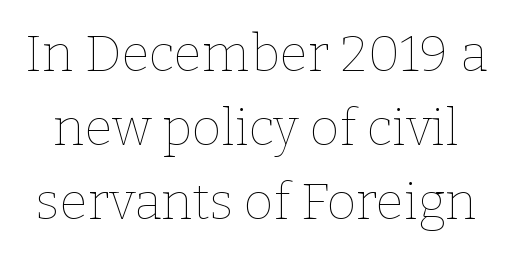
Q: Is the text bold? A: No.
Q: Is the text italic (slanted)? A: No, it is upright.
Q: Is the text underlined? A: No.
Q: Is the spacing between letters normal or unusually wide? A: Normal.
Q: Is the spacing between lines tight, normal or loose? A: Normal.
Q: Width (condensed, normal, or wide)? A: Normal.
Q: Stroke contrast? A: Low.
Q: x-height? A: Medium.
Q: Monospaced? A: No.
